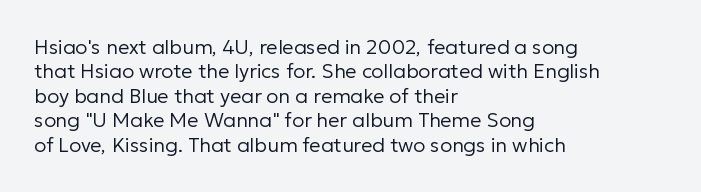
These lines keep a tight, regular rhythm from letter to letter. In CSS terms this would be text-align: left. Weight: in the light-to-regular range. This is roman type, the default non-slanted kind. Decoration check: the copy has no underline.
